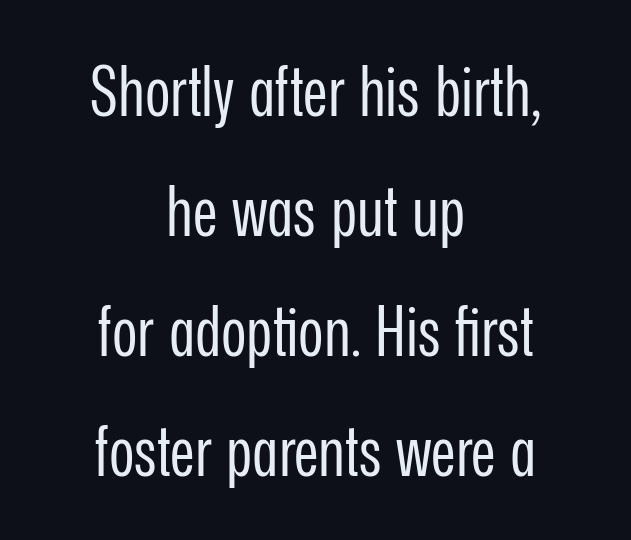
{"serif": "no", "italic": "no", "bold": "no", "weight": "regular", "width": "condensed", "stroke_contrast": "low", "x_height": "medium", "monospaced": "no", "underline": "no", "align": "center", "line_spacing_ratio": 1.74, "letter_spacing": "normal", "letter_spacing_em": 0.0, "glyph_px": 69}
